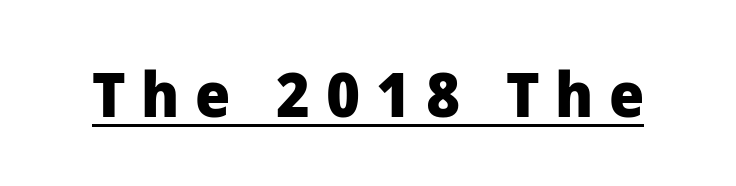
Q: Is the text bold? A: Yes.
Q: Is the text italic (slanted)? A: No, it is upright.
Q: Is the typeface a serif or a sans-serif typeface? A: Sans-serif.
Q: Is the text underlined? A: Yes.
Q: Is the spacing between letters normal or unusually wide? A: Unusually wide.
Q: Width (condensed, normal, or wide)? A: Normal.
Q: Stroke contrast? A: Low.
Q: x-height? A: Medium.
Q: Monospaced? A: No.
